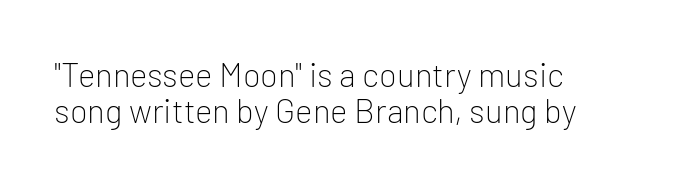
Serifs: no, the terminals of the letterforms are clean. This sample uses plain, unmodified letter spacing. Leftover space on each line is placed entirely after the last word. The letters advance in unequal steps, a hallmark of proportional type.
